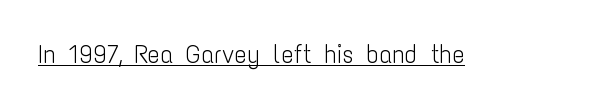
{"italic": "no", "bold": "no", "underline": "yes", "letter_spacing": "normal", "letter_spacing_em": 0.0, "glyph_px": 26}
